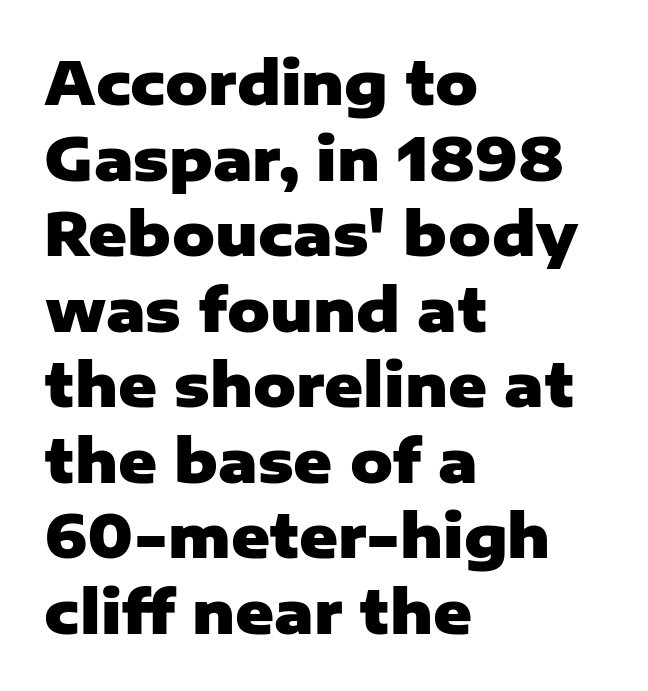
The image shows 59 px heavy sans-serif type, upright; set left-aligned, normal line spacing (1.28x), normal letter spacing, not underlined; low stroke contrast and a medium x-height.
